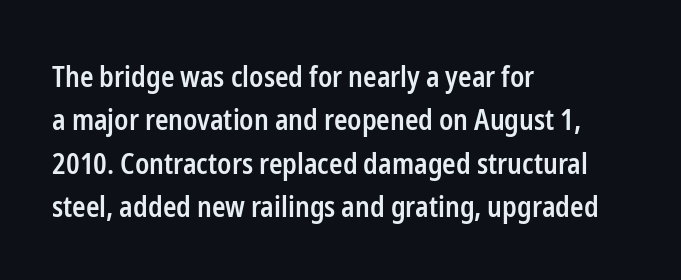
The image shows 28 px semibold, condensed sans-serif type, upright; set left-aligned, normal line spacing (1.55x), normal letter spacing, not underlined; low stroke contrast and a medium x-height.
